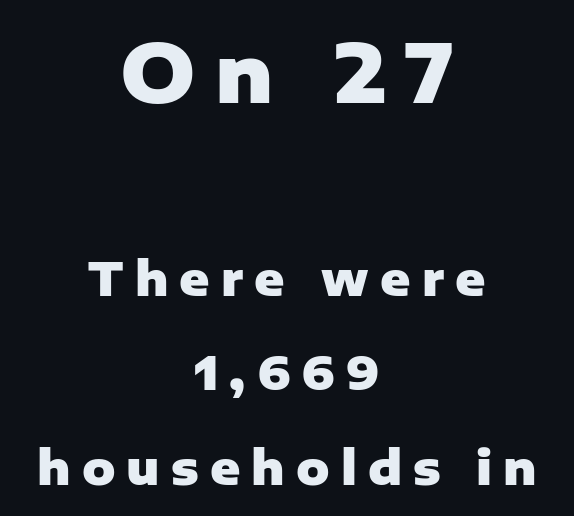
{"serif": "no", "italic": "no", "bold": "yes", "weight": "heavy", "width": "normal", "stroke_contrast": "low", "x_height": "medium", "monospaced": "no", "underline": "no", "align": "center", "line_spacing": "loose", "line_spacing_ratio": 2.05, "letter_spacing": "wide", "letter_spacing_em": 0.24, "larger_block": "first", "size_ratio": 1.74, "glyph_px": 80}
